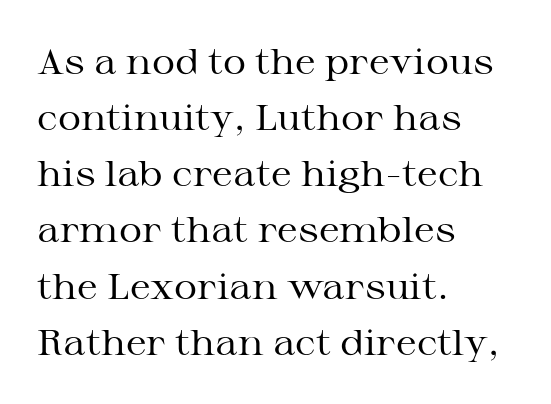
Q: Is the text bold? A: No.
Q: Is the text italic (slanted)? A: No, it is upright.
Q: Is the typeface a serif or a sans-serif typeface? A: Serif.
Q: Is the text underlined? A: No.
Q: How is the paragraph aligned? A: Left-aligned.
Q: Is the spacing between letters normal or unusually wide? A: Normal.
Q: Is the spacing between lines tight, normal or loose? A: Normal.
Q: Width (condensed, normal, or wide)? A: Wide.
Q: Stroke contrast? A: Medium.
Q: x-height? A: Medium.
Q: Monospaced? A: No.
